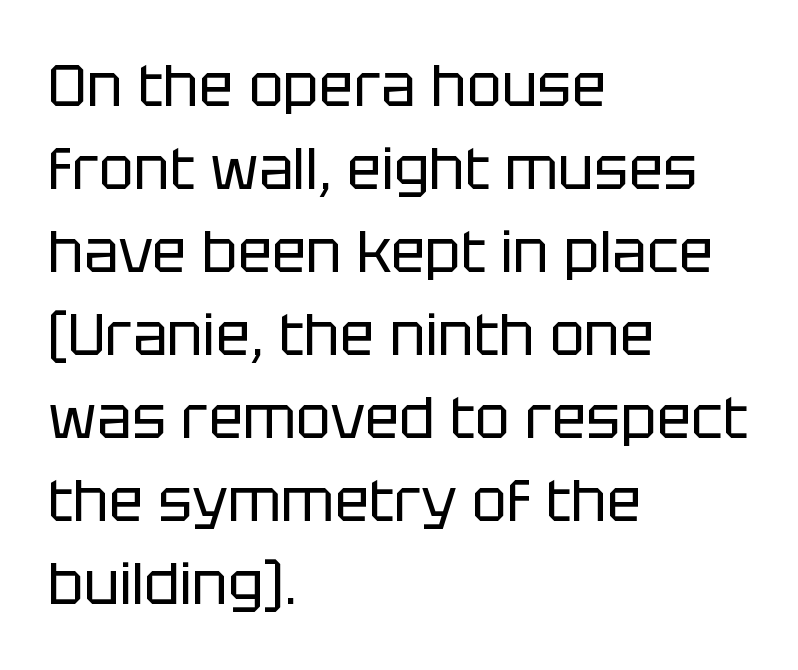
The image shows 58 px regular-weight sans-serif type, upright; set left-aligned, normal line spacing (1.43x), normal letter spacing, not underlined; low stroke contrast and a large x-height.
